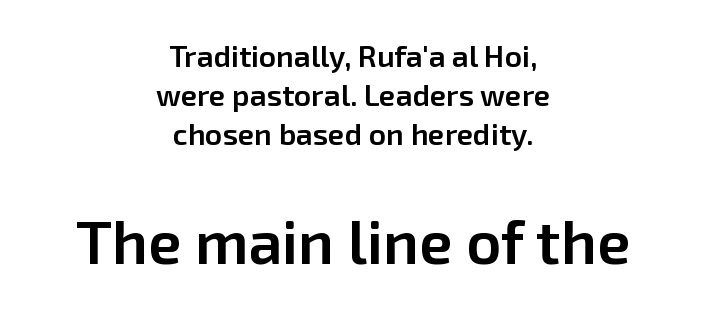
{"serif": "no", "italic": "no", "bold": "semi", "weight": "semibold", "width": "normal", "stroke_contrast": "low", "x_height": "medium", "monospaced": "no", "underline": "no", "align": "center", "line_spacing": "normal", "line_spacing_ratio": 1.3, "letter_spacing": "normal", "letter_spacing_em": 0.0, "larger_block": "second", "size_ratio": 2.03, "glyph_px": 61}
